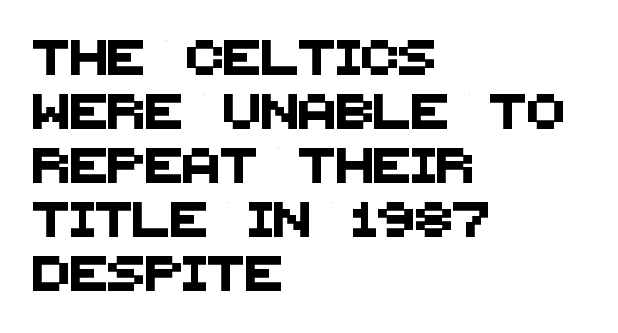
{"serif": "no", "width": "normal", "stroke_contrast": "medium", "x_height": "large", "monospaced": "no", "underline": "no", "align": "left", "line_spacing": "normal", "line_spacing_ratio": 1.54, "letter_spacing": "normal", "letter_spacing_em": 0.0, "glyph_px": 35}
